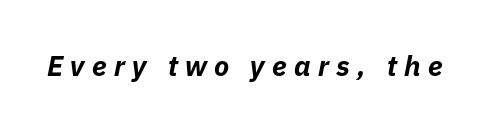
The image shows 28 px bold type, italic (leaning right); set unusually wide letter spacing (+0.26 em), not underlined; low stroke contrast and a medium x-height.
